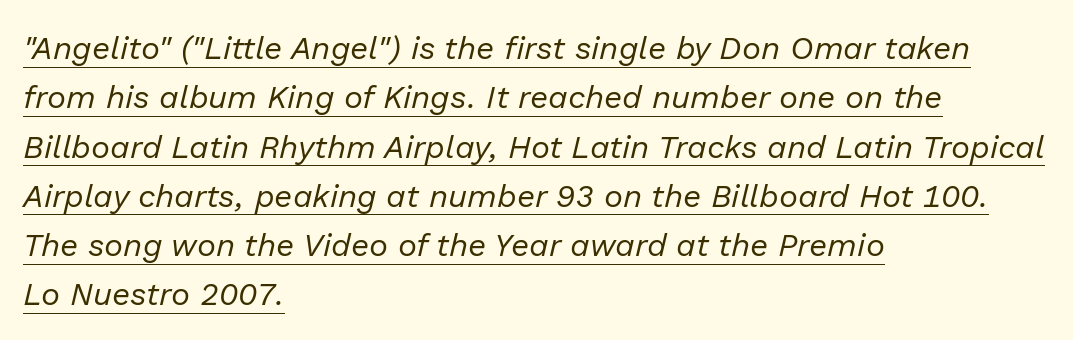
Q: Is the text bold? A: No.
Q: Is the text italic (slanted)? A: Yes, it leans right by about 13 degrees.
Q: Is the text underlined? A: Yes.
Q: How is the paragraph aligned? A: Left-aligned.
Q: Is the spacing between letters normal or unusually wide? A: Normal.
Q: Is the spacing between lines tight, normal or loose? A: Normal.
Q: Width (condensed, normal, or wide)? A: Normal.
Q: Stroke contrast? A: Low.
Q: x-height? A: Medium.
Q: Monospaced? A: No.
